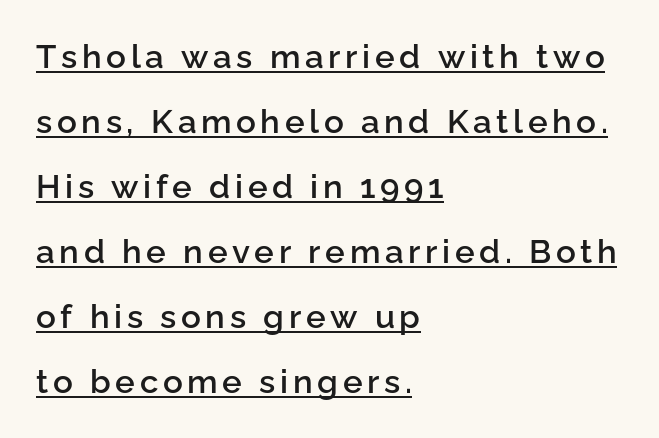
{"serif": "no", "italic": "no", "bold": "semi", "weight": "semibold", "width": "normal", "stroke_contrast": "low", "x_height": "medium", "monospaced": "no", "underline": "yes", "align": "left", "line_spacing": "loose", "line_spacing_ratio": 1.97, "glyph_px": 33}
